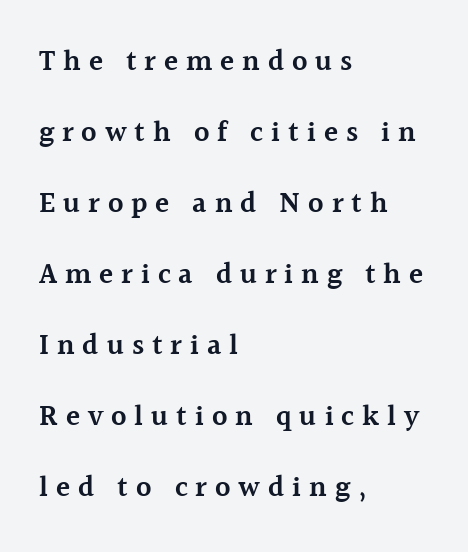
Q: Is the text bold? A: Semi-bold.
Q: Is the text italic (slanted)? A: No, it is upright.
Q: Is the typeface a serif or a sans-serif typeface? A: Serif.
Q: Is the text underlined? A: No.
Q: How is the paragraph aligned? A: Left-aligned.
Q: Is the spacing between letters normal or unusually wide? A: Unusually wide.
Q: Is the spacing between lines tight, normal or loose? A: Loose.
Q: Width (condensed, normal, or wide)? A: Normal.
Q: x-height? A: Medium.
Q: Monospaced? A: No.
